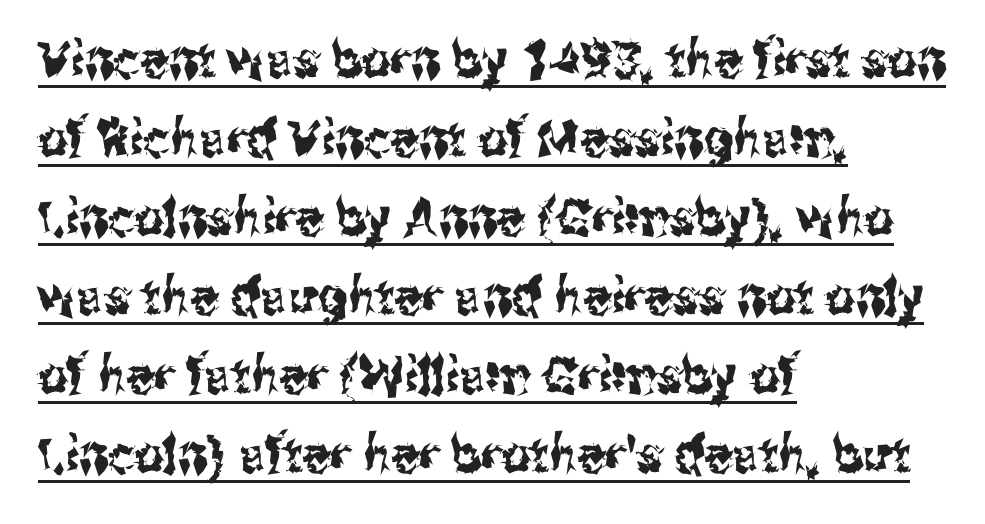
{"serif": "no", "italic": "no", "width": "condensed", "stroke_contrast": "medium", "x_height": "medium", "monospaced": "no", "underline": "yes", "align": "left", "line_spacing": "normal", "line_spacing_ratio": 1.55, "letter_spacing": "normal", "letter_spacing_em": 0.0, "glyph_px": 51}
